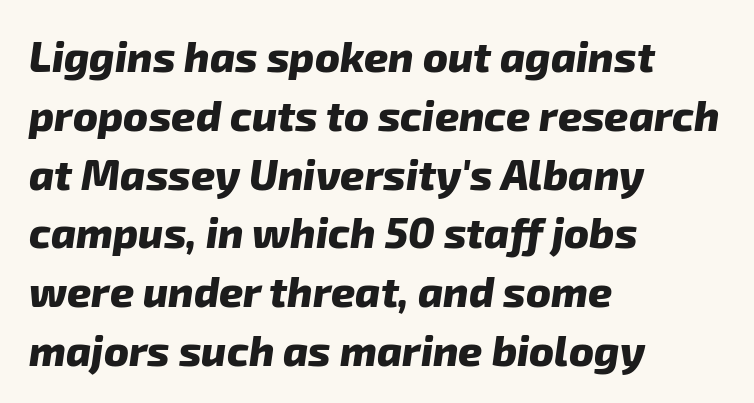
Q: Is the text bold? A: Yes.
Q: Is the typeface a serif or a sans-serif typeface? A: Sans-serif.
Q: Is the text underlined? A: No.
Q: How is the paragraph aligned? A: Left-aligned.
Q: Is the spacing between letters normal or unusually wide? A: Normal.
Q: Is the spacing between lines tight, normal or loose? A: Normal.
Q: Width (condensed, normal, or wide)? A: Normal.
Q: Stroke contrast? A: Low.
Q: x-height? A: Medium.
Q: Monospaced? A: No.
